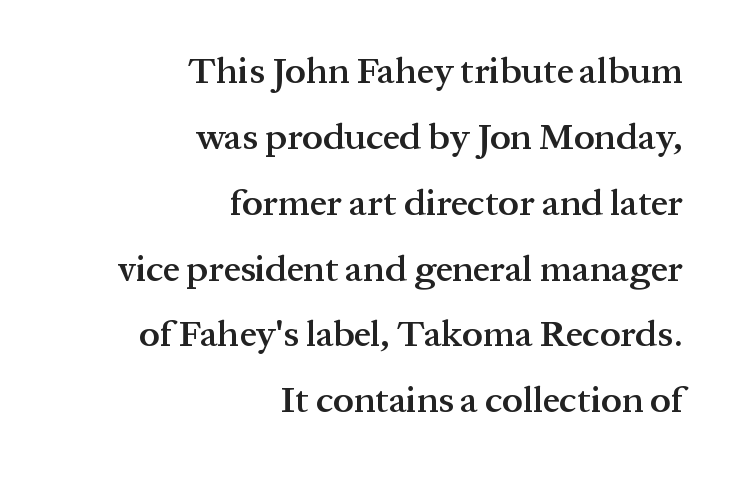
{"serif": "yes", "italic": "no", "bold": "semi", "weight": "semibold", "width": "normal", "stroke_contrast": "medium", "x_height": "medium", "monospaced": "no", "underline": "no", "align": "right", "line_spacing_ratio": 1.78, "letter_spacing": "normal", "letter_spacing_em": 0.0, "glyph_px": 37}
